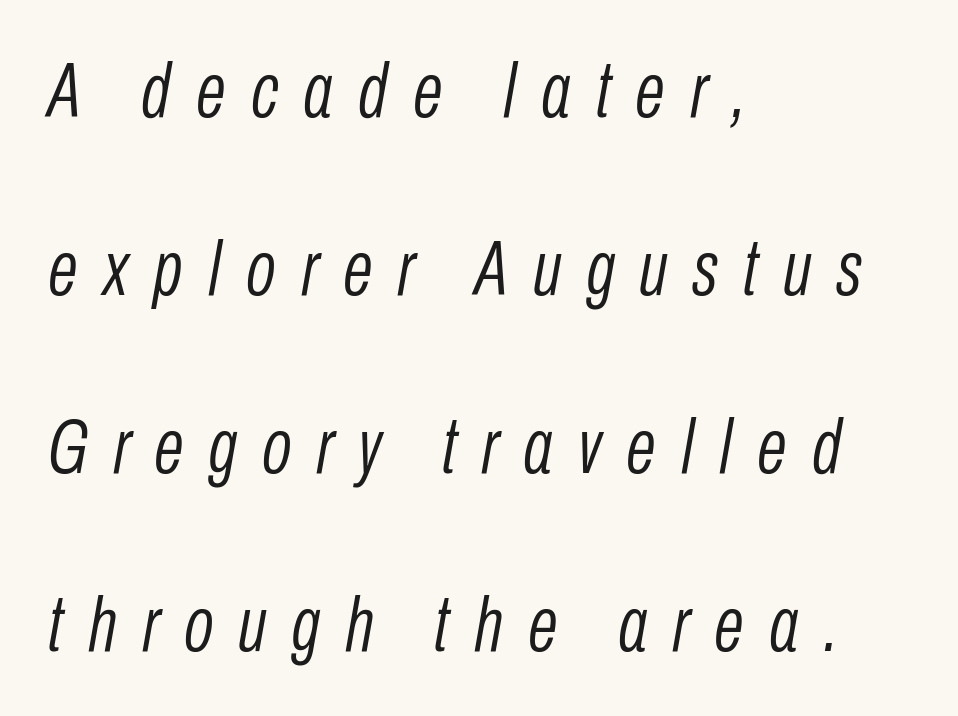
{"italic": "yes", "lean": "right", "slant_degrees": 10, "bold": "no", "weight": "light", "width": "condensed", "stroke_contrast": "low", "x_height": "medium", "monospaced": "no", "underline": "no", "align": "left", "line_spacing": "loose", "line_spacing_ratio": 2.28, "letter_spacing": "wide", "letter_spacing_em": 0.32, "glyph_px": 78}
